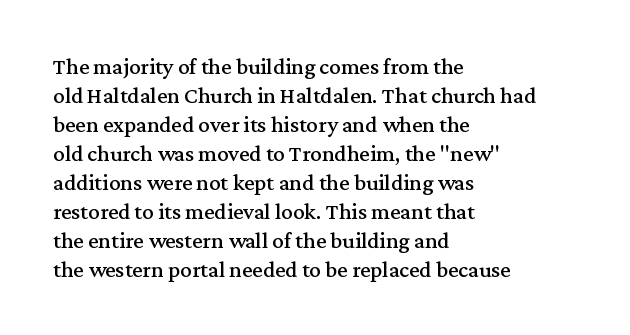
Posture: straight, roman, zero tilt. The passage shown is not underscored anywhere. The rendering anchors every line to the left-hand side. The gaps between neighbouring characters are ordinary and unremarkable.
